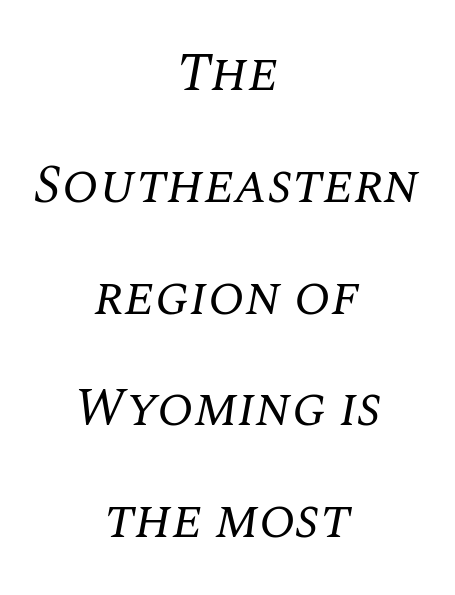
{"serif": "yes", "italic": "yes", "lean": "right", "slant_degrees": 10, "bold": "no", "weight": "regular", "width": "normal", "stroke_contrast": "medium", "x_height": "large", "monospaced": "no", "underline": "no", "align": "center", "line_spacing": "loose", "line_spacing_ratio": 2.07, "letter_spacing": "normal", "letter_spacing_em": 0.0, "glyph_px": 54}
